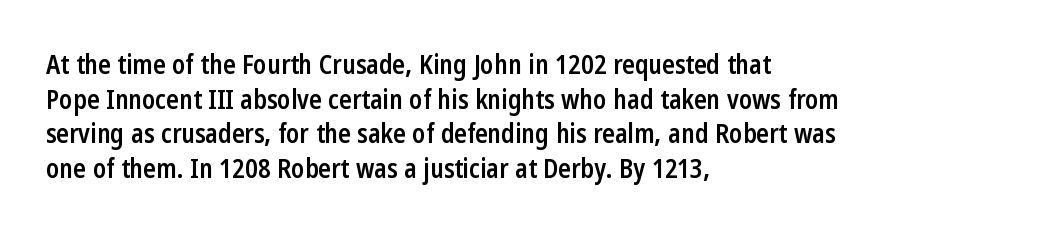
The glyphs have the mass of a demibold cut, below bold. Is the letter spacing exaggerated? No — it looks like the ordinary default. Which margin do the lines hug? The left one — the right edge is uneven. The rows are spaced the way most documents space them. Style check: upright. Has an underline been added? It has not.
